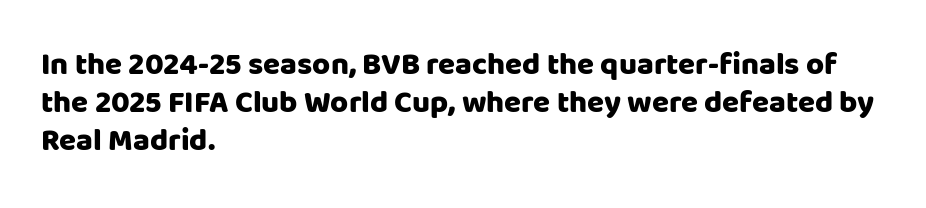
Check where the strokes stop: nothing finishes them off — pure sans. The face used here has the dense, thick strokes of a bold. The space directly below the letters is spotless. The letters sit at their default tracking, neither squeezed nor spread. Ordinary non-slanted type is in use. In CSS terms this would be text-align: left.
